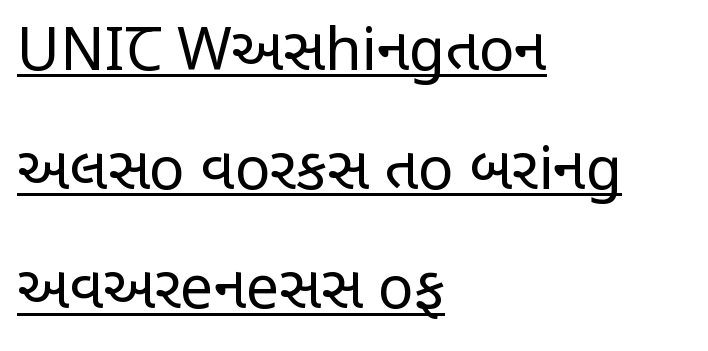
{"serif": "no", "italic": "no", "bold": "no", "weight": "regular", "width": "condensed", "stroke_contrast": "low", "x_height": "large", "monospaced": "no", "underline": "yes", "align": "left", "line_spacing": "loose", "line_spacing_ratio": 2.02, "letter_spacing": "normal", "letter_spacing_em": 0.0, "glyph_px": 59}
